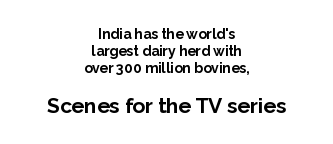
Q: Is the text bold? A: Yes.
Q: Is the text italic (slanted)? A: No, it is upright.
Q: Is the text underlined? A: No.
Q: How is the paragraph aligned? A: Centered.
Q: Is the spacing between letters normal or unusually wide? A: Normal.
Q: Which block of text is set in a larger size, the first (top) or the second (bottom)? A: The second (bottom) one.
